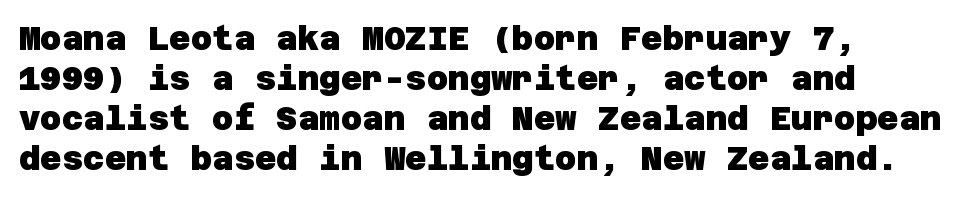
The image shows 33 px heavy sans-serif type; set left-aligned, line spacing 1.21x, normal letter spacing, not underlined; low stroke contrast and a large x-height.
